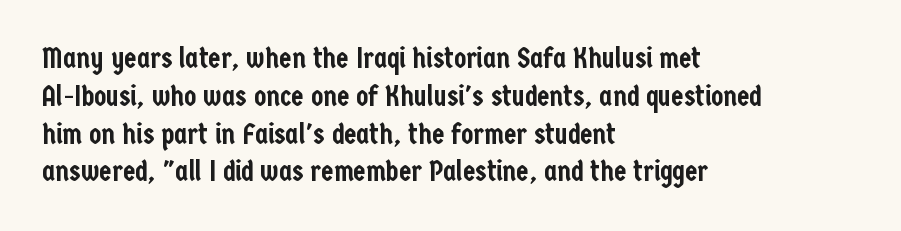
{"serif": "no", "italic": "no", "width": "condensed", "stroke_contrast": "low", "x_height": "medium", "monospaced": "no", "underline": "no", "align": "left", "line_spacing": "normal", "line_spacing_ratio": 1.35, "letter_spacing": "normal", "letter_spacing_em": 0.0, "glyph_px": 28}
